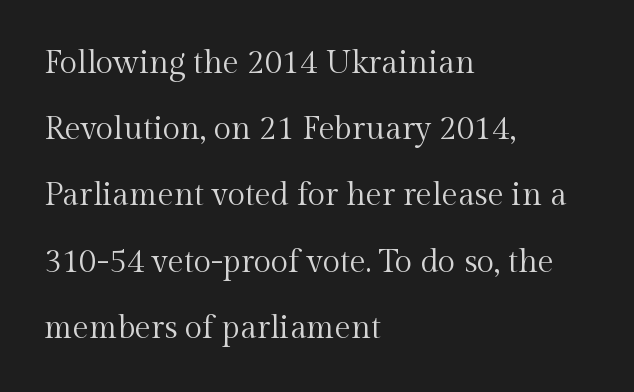
The image shows 32 px regular-weight serif type, upright; set left-aligned, loose line spacing (2.07x), normal letter spacing, not underlined; a medium x-height.
